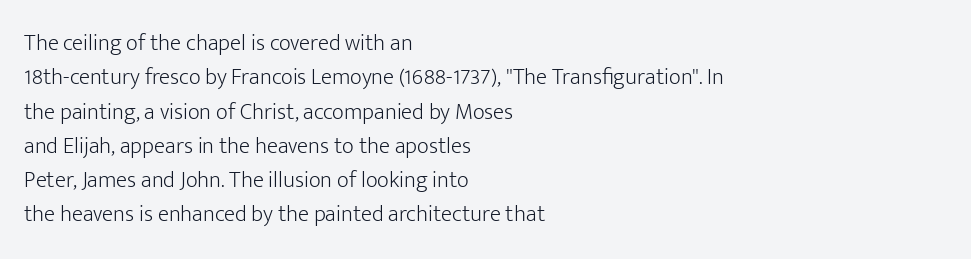
The image shows 23 px text type, upright; set left-aligned, normal line spacing (1.49x), normal letter spacing, not underlined.
